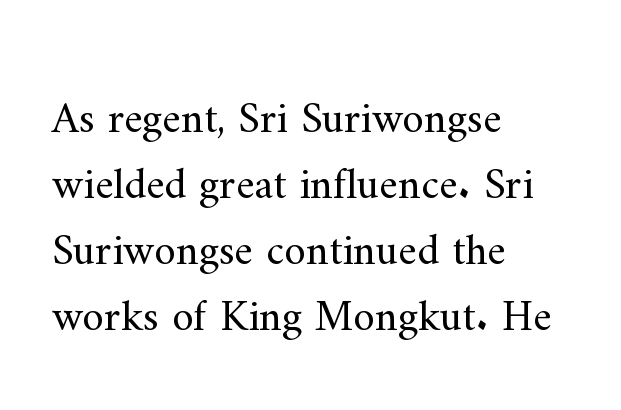
Q: Is the text bold? A: No.
Q: Is the text italic (slanted)? A: No, it is upright.
Q: Is the typeface a serif or a sans-serif typeface? A: Serif.
Q: Is the text underlined? A: No.
Q: How is the paragraph aligned? A: Left-aligned.
Q: Is the spacing between letters normal or unusually wide? A: Normal.
Q: Is the spacing between lines tight, normal or loose? A: Normal.
Q: Width (condensed, normal, or wide)? A: Normal.
Q: Stroke contrast? A: Medium.
Q: x-height? A: Small.
Q: Monospaced? A: No.
